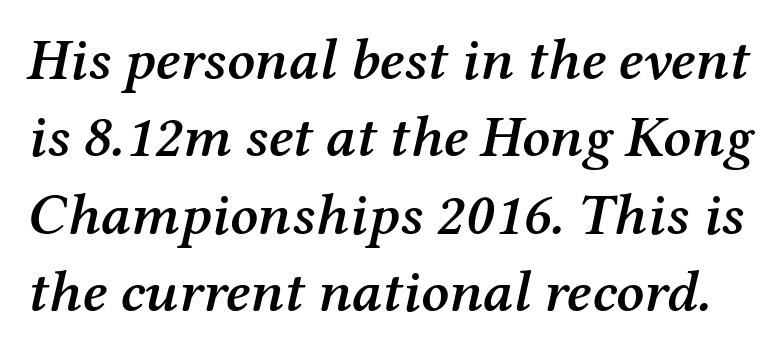
{"serif": "yes", "italic": "yes", "lean": "right", "slant_degrees": 12, "bold": "semi", "weight": "semibold", "width": "normal", "stroke_contrast": "medium", "x_height": "medium", "monospaced": "no", "underline": "no", "line_spacing": "normal", "line_spacing_ratio": 1.31, "letter_spacing": "normal", "letter_spacing_em": 0.0, "glyph_px": 59}
